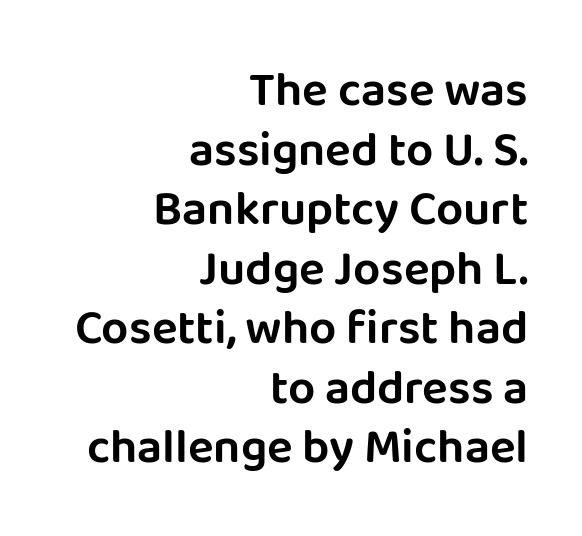
The image shows 48 px sans-serif type, upright; set right-aligned, line spacing 1.24x, normal letter spacing, not underlined; low stroke contrast and a large x-height.
